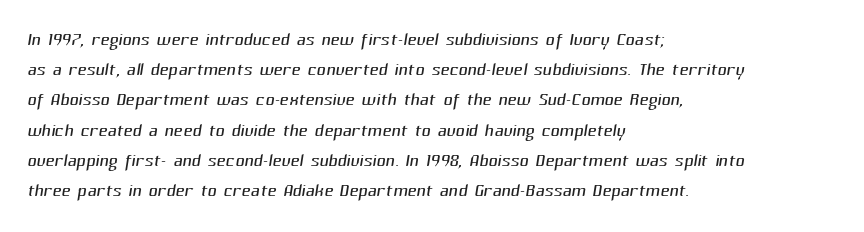
Q: Is the text bold? A: No.
Q: Is the text underlined? A: No.
Q: How is the paragraph aligned? A: Left-aligned.
Q: Is the spacing between letters normal or unusually wide? A: Normal.
